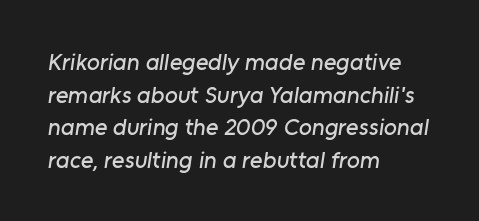
{"underline": "no", "align": "left", "line_spacing": "normal", "line_spacing_ratio": 1.36, "letter_spacing": "normal", "letter_spacing_em": 0.0, "glyph_px": 24}
